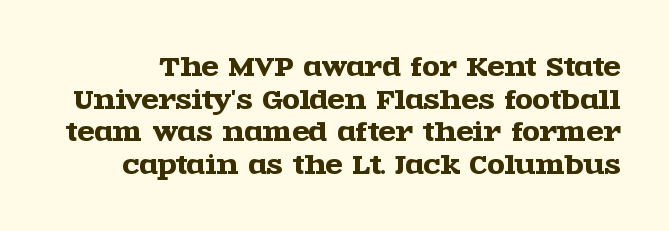
The image shows 25 px text type, upright; set normal line spacing (1.31x), normal letter spacing, not underlined.
